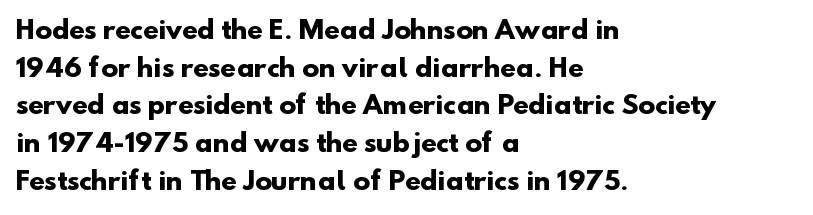
{"bold": "yes", "underline": "no", "align": "left", "line_spacing": "normal", "line_spacing_ratio": 1.51, "letter_spacing": "normal", "letter_spacing_em": 0.0, "glyph_px": 25}
